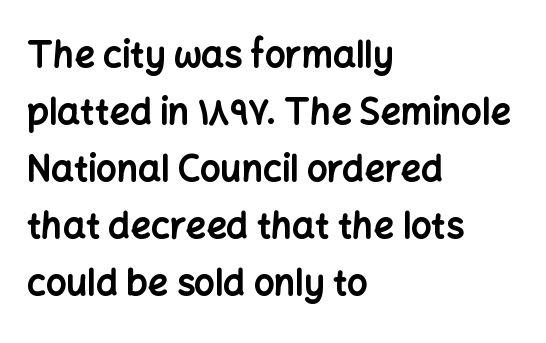
The image shows 36 px bold sans-serif type, upright; set left-aligned, normal line spacing (1.58x), normal letter spacing, not underlined; low stroke contrast and a medium x-height.
